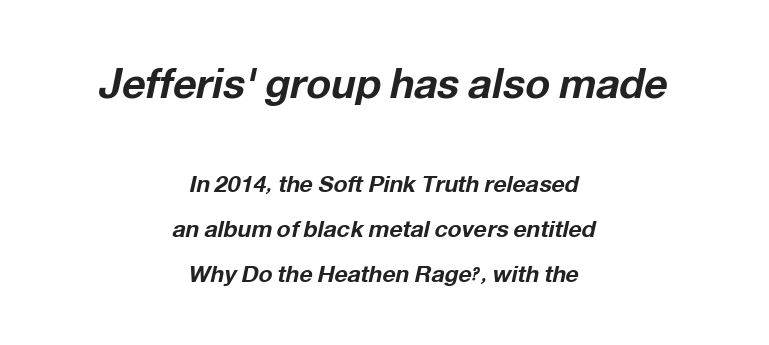
The image shows 41 px bold type, italic (leaning right); set centered, loose line spacing (1.97x), normal letter spacing, not underlined; the first (top) block is 1.78x larger; low stroke contrast and a medium x-height.
